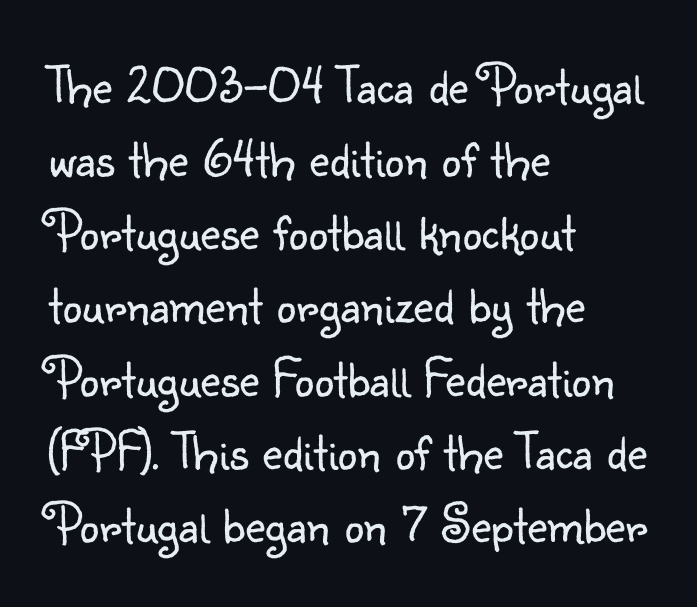
Honestly, the row spacing looks completely unremarkable. Reading down the block, your eye returns to a fixed left position each line. This is not heavy type; no bold has been used. This is the regular roman posture of the typeface.
